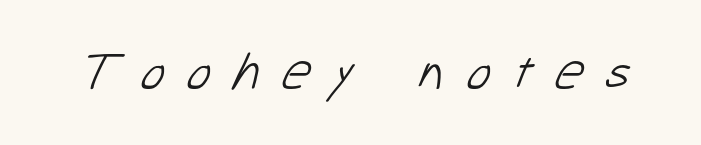
Vertical stems look standard width or narrower in stroke. Note: no serifs on the glyphs. The baseline area is clear. Do the characters align in a grid? No, the font is proportional. How are the letters spaced? Widely, with obvious added tracking.
